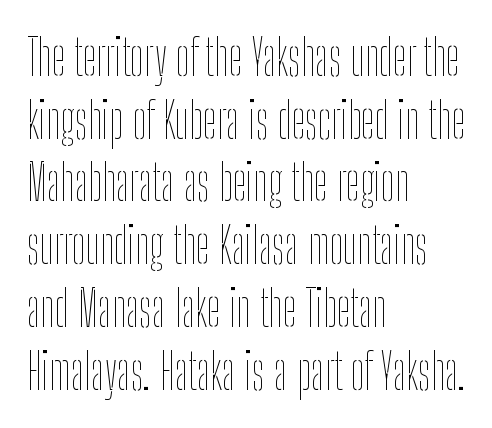
{"italic": "no", "bold": "no", "weight": "thin", "width": "condensed", "stroke_contrast": "low", "x_height": "medium", "monospaced": "no", "underline": "no", "align": "left", "line_spacing": "normal", "line_spacing_ratio": 1.28, "letter_spacing": "normal", "letter_spacing_em": 0.0, "glyph_px": 49}
